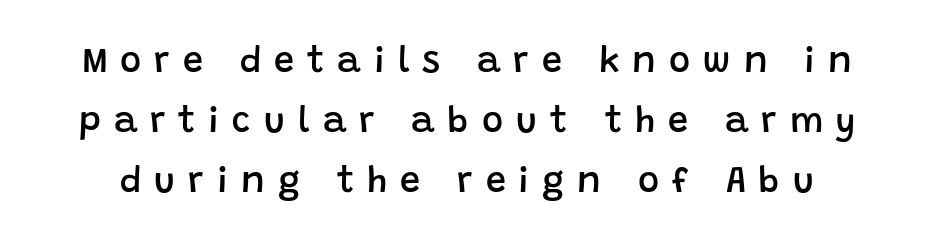
Posture: vertical. Quick note: interline space is typical. The glyphs have the mass of a demibold cut, below bold. Think of a printed novel: that variable character pitch is what you see here. In terms of letterform style, serifs are entirely absent. A typesetter would call this heavily tracked-out type.
